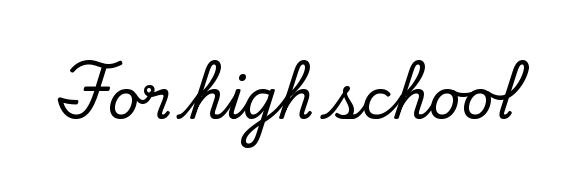
Q: Is the text italic (slanted)? A: Yes.
Q: Is the typeface a serif or a sans-serif typeface? A: Serif.
Q: Is the text underlined? A: No.
Q: Is the spacing between letters normal or unusually wide? A: Normal.
Q: Width (condensed, normal, or wide)? A: Normal.
Q: Stroke contrast? A: Low.
Q: x-height? A: Small.
Q: Monospaced? A: No.
